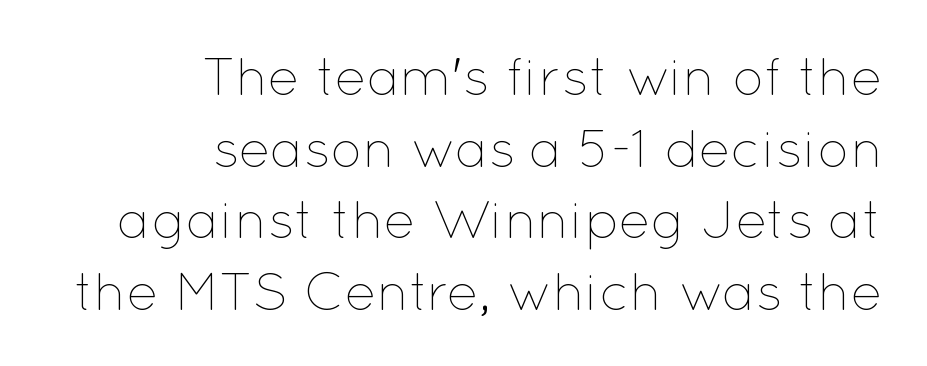
{"italic": "no", "bold": "no", "weight": "thin", "width": "normal", "stroke_contrast": "low", "x_height": "medium", "monospaced": "no", "underline": "no", "align": "right", "line_spacing": "normal", "line_spacing_ratio": 1.35, "letter_spacing": "normal", "letter_spacing_em": 0.0, "glyph_px": 53}
